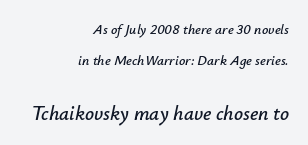
{"italic": "yes", "lean": "right", "slant_degrees": 12, "underline": "no", "align": "right", "line_spacing": "loose", "line_spacing_ratio": 2.25, "letter_spacing": "normal", "letter_spacing_em": 0.0, "larger_block": "second", "size_ratio": 1.43, "glyph_px": 20}
